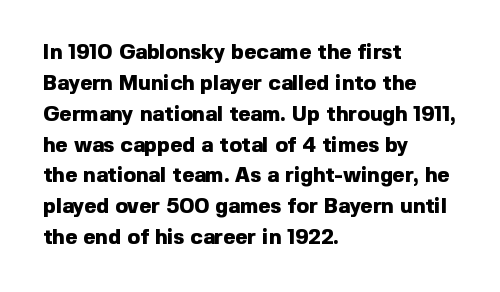
Q: Is the text bold? A: Yes.
Q: Is the text italic (slanted)? A: No, it is upright.
Q: Is the text underlined? A: No.
Q: How is the paragraph aligned? A: Left-aligned.
Q: Is the spacing between letters normal or unusually wide? A: Normal.
Q: Is the spacing between lines tight, normal or loose? A: Normal.
